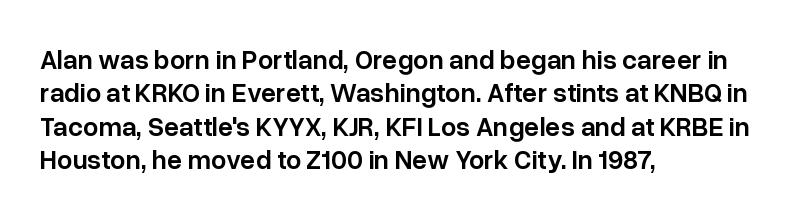
{"italic": "no", "bold": "semi", "underline": "no", "align": "left", "line_spacing_ratio": 1.24, "letter_spacing": "normal", "letter_spacing_em": 0.0, "glyph_px": 27}
